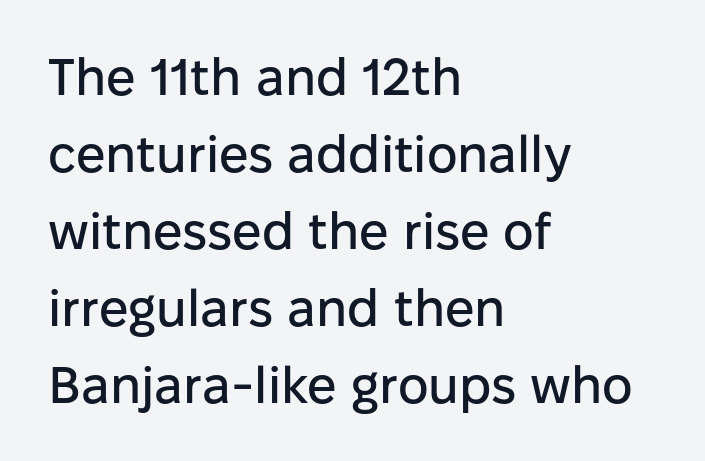
The image shows 52 px sans-serif type, upright; set left-aligned, normal line spacing (1.48x), normal letter spacing, not underlined; low stroke contrast and a medium x-height.
